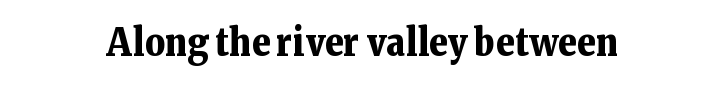
Q: Is the text bold? A: Yes.
Q: Is the text italic (slanted)? A: No, it is upright.
Q: Is the typeface a serif or a sans-serif typeface? A: Serif.
Q: Is the text underlined? A: No.
Q: How is the paragraph aligned? A: Centered.
Q: Is the spacing between letters normal or unusually wide? A: Normal.
Q: Width (condensed, normal, or wide)? A: Normal.
Q: Stroke contrast? A: Low.
Q: x-height? A: Medium.
Q: Monospaced? A: No.
